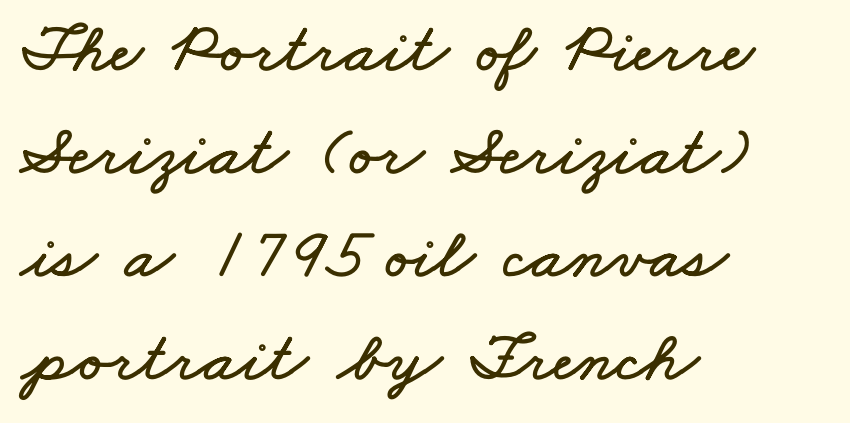
Caption: standard tracking, unaltered. Plain, unruled lines of type. Quick note: interline space is typical. The rendering uses natural spacing where letterforms have individual widths. The paragraph has a hard left edge and a soft right edge.
